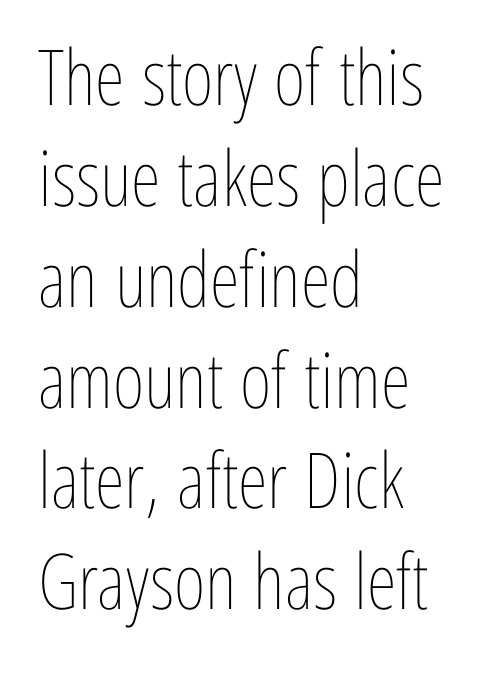
Rows of type keep a routine distance in the vertical direction. Casual observation: everything's shoved over to the left. The glyphs are unaccompanied by any horizontal stroke below them. Between one letter and the next there's only the usual sliver of space. Rendered with straight, roman letterforms.
